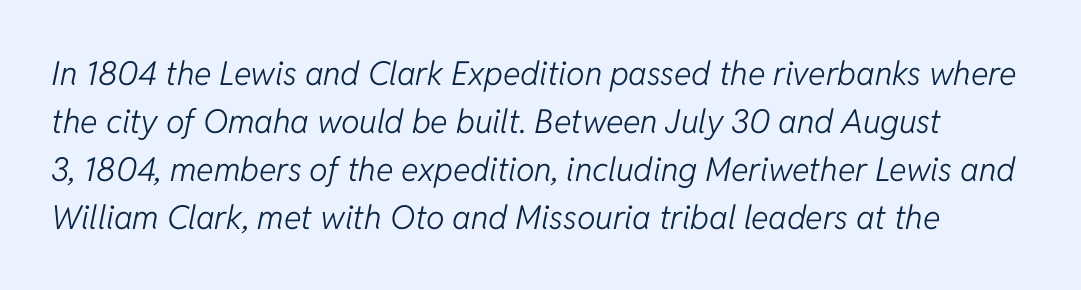
The gaps between neighbouring characters are ordinary and unremarkable. The passage shown is not underscored anywhere. Looks like regular typesetting: each glyph gets only the width it needs. Ink coverage per letter is moderate at most. Reading down the column, the eye jumps a familiar distance to each next line.
